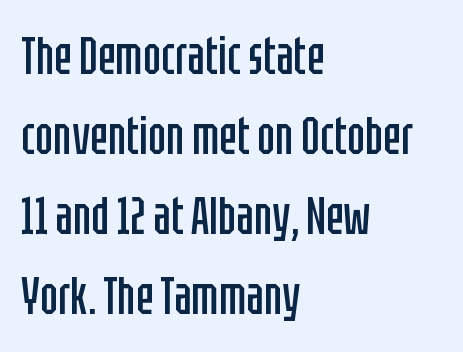
You could not count columns in this text — the font is proportionally spaced. No extra tracking has been applied to these lines. Stems and bowls with no extra thickness — not bold. Baseline-to-baseline distance is the conventional proportion of letter height. This sample uses a sans-serif face.
